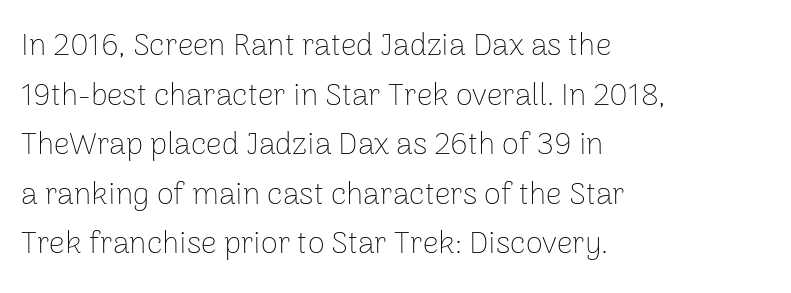
Unlike a traditional serif, this face leaves its strokes unadorned. The gap between lines stays unmarked. Observe the ordinary spacing: letters are neighbours, not strangers. Horizontally, the lines are justified to the leading edge only. The letters look calm and open, with moderate or lighter stems. The block of text has a typical density, with ordinary space between rows.
